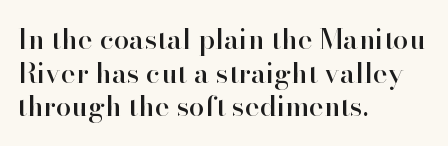
Q: Is the text italic (slanted)? A: No, it is upright.
Q: Is the typeface a serif or a sans-serif typeface? A: Serif.
Q: Is the text underlined? A: No.
Q: How is the paragraph aligned? A: Left-aligned.
Q: Is the spacing between letters normal or unusually wide? A: Normal.
Q: Width (condensed, normal, or wide)? A: Normal.
Q: Stroke contrast? A: High.
Q: x-height? A: Small.
Q: Monospaced? A: No.
